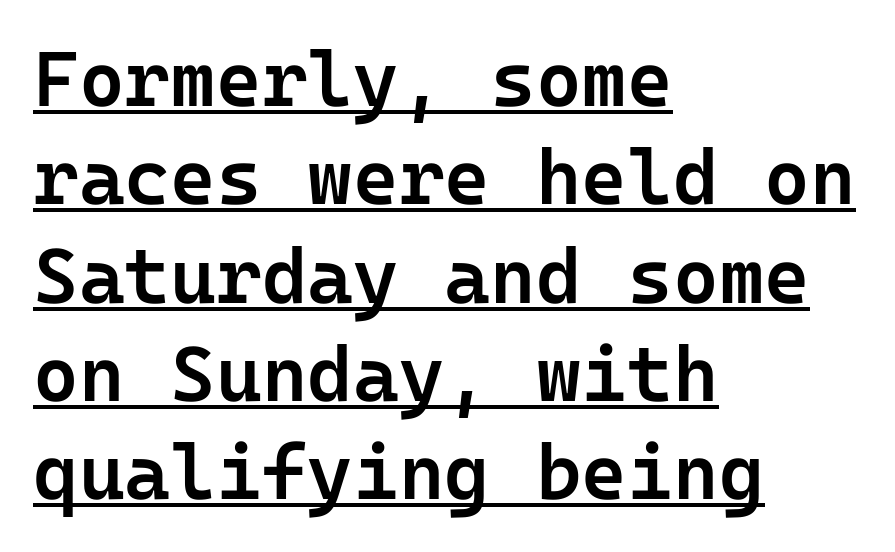
Q: Is the text bold? A: Semi-bold.
Q: Is the text italic (slanted)? A: No, it is upright.
Q: Is the typeface a serif or a sans-serif typeface? A: Sans-serif.
Q: Is the text underlined? A: Yes.
Q: How is the paragraph aligned? A: Left-aligned.
Q: Is the spacing between letters normal or unusually wide? A: Normal.
Q: Is the spacing between lines tight, normal or loose? A: Normal.
Q: Width (condensed, normal, or wide)? A: Normal.
Q: Stroke contrast? A: Low.
Q: x-height? A: Medium.
